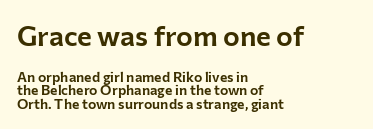
Q: Is the text italic (slanted)? A: No, it is upright.
Q: Is the typeface a serif or a sans-serif typeface? A: Sans-serif.
Q: Is the text underlined? A: No.
Q: How is the paragraph aligned? A: Left-aligned.
Q: Is the spacing between letters normal or unusually wide? A: Normal.
Q: Is the spacing between lines tight, normal or loose? A: Tight.
Q: Which block of text is set in a larger size, the first (top) or the second (bottom)? A: The first (top) one.
Q: Width (condensed, normal, or wide)? A: Normal.
Q: Stroke contrast? A: Low.
Q: x-height? A: Medium.
Q: Monospaced? A: No.
